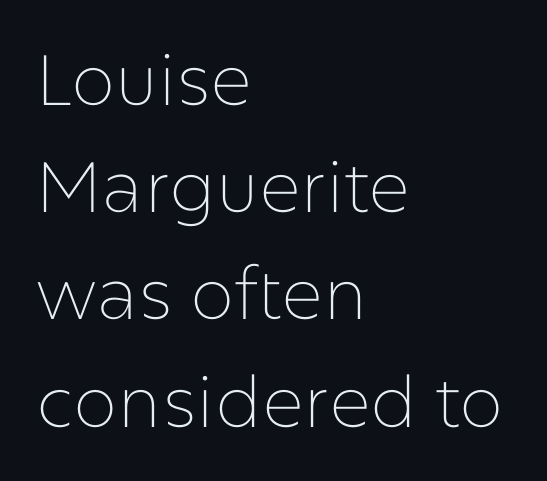
{"serif": "no", "italic": "no", "bold": "no", "weight": "thin", "width": "normal", "stroke_contrast": "low", "x_height": "medium", "monospaced": "no", "underline": "no", "align": "left", "line_spacing": "normal", "line_spacing_ratio": 1.51, "letter_spacing": "normal", "letter_spacing_em": 0.0, "glyph_px": 71}
